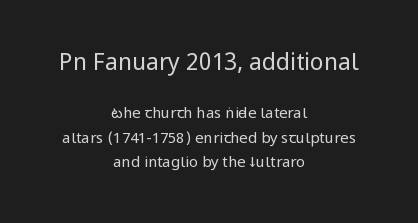
Does the copy run flush right? No — it is centered line by line. If you squint, the top block still reads clearly — it's the larger of the two. Is there much room between lines? A standard amount, neither cramped nor airy. The horizontal fit of the characters is conventional and even. Style check: upright. Is the type heavy? It reads as light-to-regular instead.
